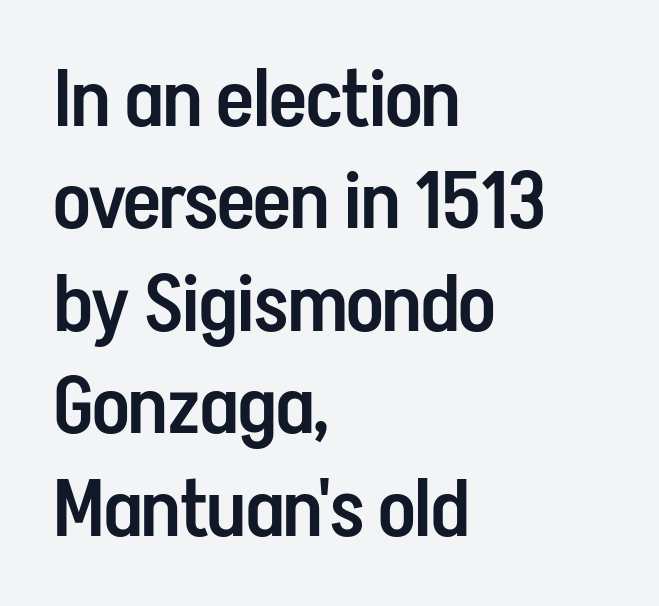
The image shows 80 px semibold, condensed sans-serif type, upright; set left-aligned, normal line spacing (1.28x), normal letter spacing, not underlined; low stroke contrast and a medium x-height.
